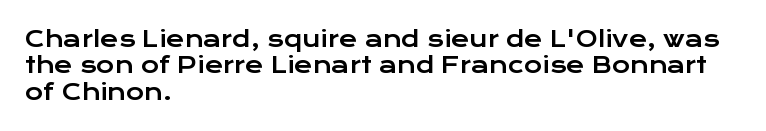
{"italic": "no", "underline": "no", "align": "left", "line_spacing_ratio": 1.2, "letter_spacing": "normal", "letter_spacing_em": 0.0, "glyph_px": 22}
